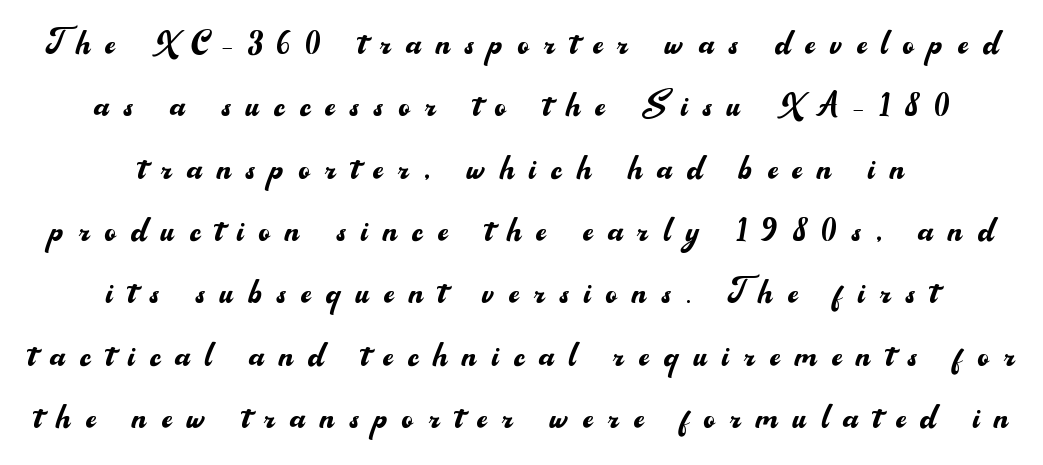
The image shows 43 px regular-weight sans-serif type; set centered, normal line spacing (1.45x), unusually wide letter spacing (+0.35 em), not underlined; medium stroke contrast and a small x-height.
